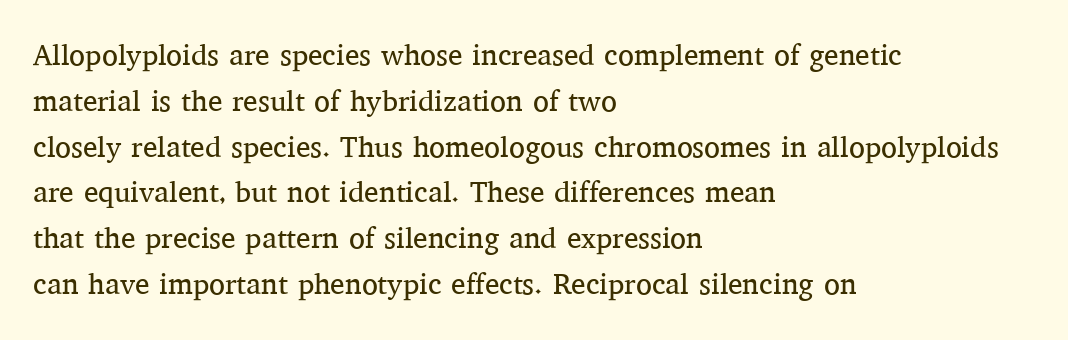
The string is rendered with underlining switched off. No letter is thick-stroked: the sample isn't bold. The compositor pushed each line to the left boundary. Spacing verdict: proportional, widths tailored to each character. Serif or sans? Serif — the stroke terminals have little feet.
